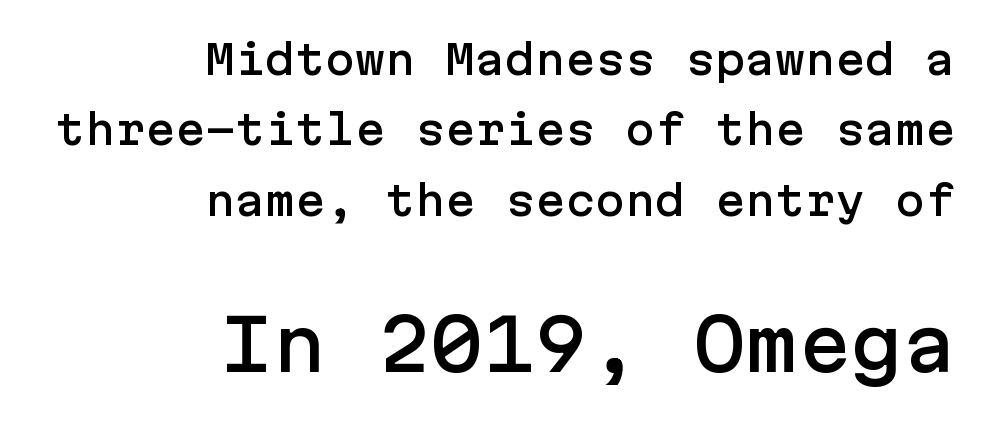
Q: Is the text italic (slanted)? A: No, it is upright.
Q: Is the typeface a serif or a sans-serif typeface? A: Sans-serif.
Q: Is the text underlined? A: No.
Q: How is the paragraph aligned? A: Right-aligned.
Q: Is the spacing between letters normal or unusually wide? A: Normal.
Q: Which block of text is set in a larger size, the first (top) or the second (bottom)? A: The second (bottom) one.
Q: Width (condensed, normal, or wide)? A: Normal.
Q: Stroke contrast? A: Low.
Q: x-height? A: Medium.
